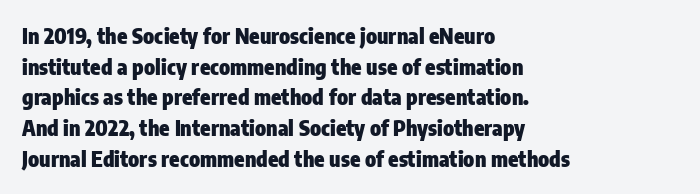
{"italic": "no", "bold": "yes", "underline": "no", "align": "left", "line_spacing": "normal", "line_spacing_ratio": 1.46, "letter_spacing": "normal", "letter_spacing_em": 0.0, "glyph_px": 21}
